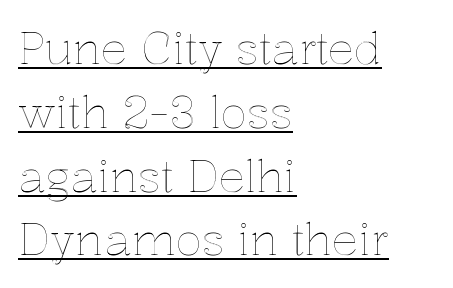
The image shows 44 px text type, upright; set left-aligned, normal line spacing (1.45x), normal letter spacing, underlined; a medium x-height.
